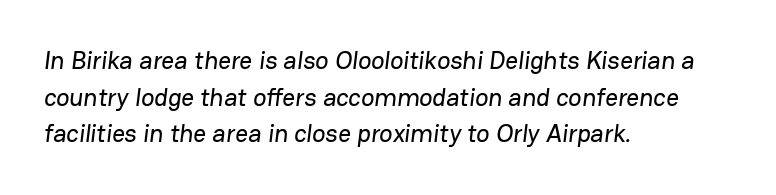
Q: Is the text underlined? A: No.
Q: How is the paragraph aligned? A: Left-aligned.
Q: Is the spacing between letters normal or unusually wide? A: Normal.
Q: Is the spacing between lines tight, normal or loose? A: Normal.
